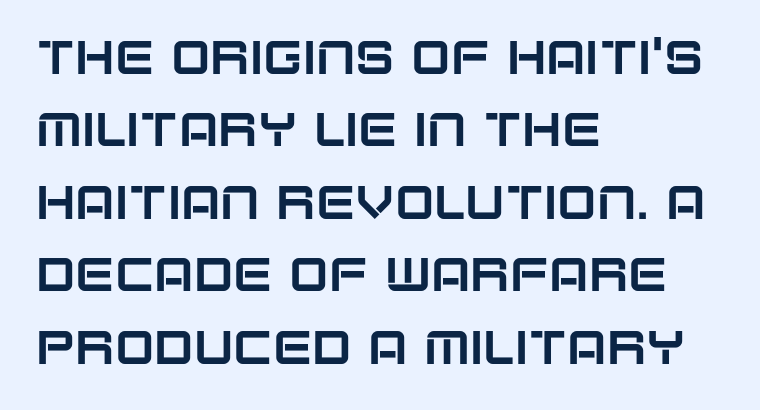
Q: Is the text italic (slanted)? A: No, it is upright.
Q: Is the typeface a serif or a sans-serif typeface? A: Sans-serif.
Q: Is the text underlined? A: No.
Q: How is the paragraph aligned? A: Left-aligned.
Q: Is the spacing between letters normal or unusually wide? A: Normal.
Q: Is the spacing between lines tight, normal or loose? A: Normal.
Q: Width (condensed, normal, or wide)? A: Normal.
Q: Stroke contrast? A: Low.
Q: x-height? A: Large.
Q: Monospaced? A: No.
